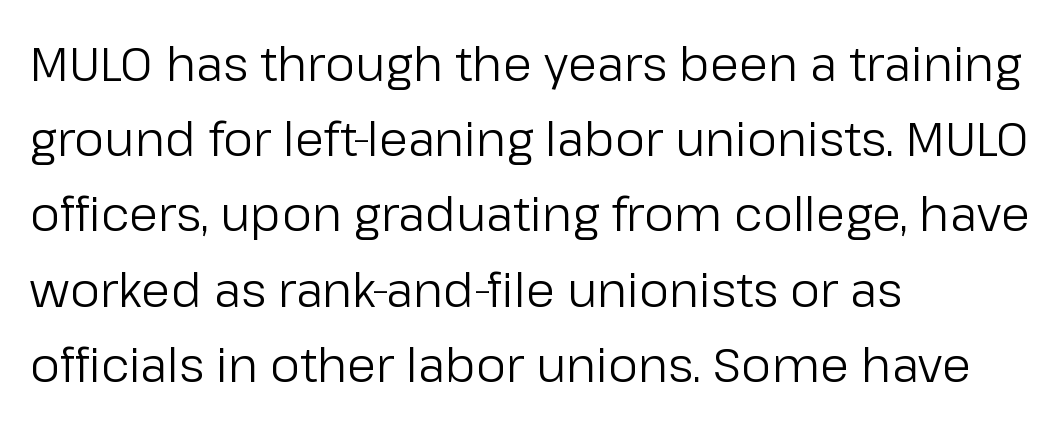
The image shows 47 px regular-weight sans-serif type, upright; set left-aligned, normal line spacing (1.6x), normal letter spacing, not underlined; low stroke contrast and a medium x-height.
